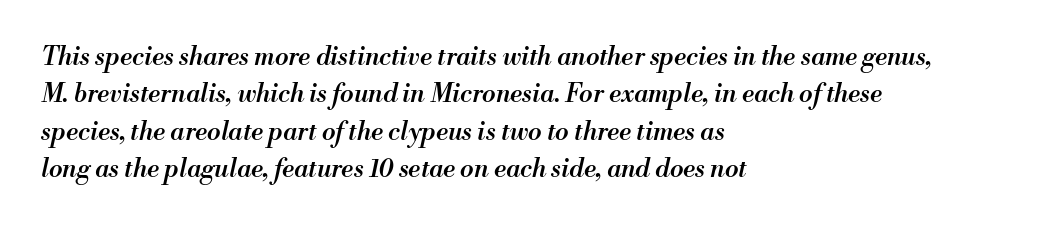
{"italic": "yes", "lean": "right", "slant_degrees": 13, "bold": "semi", "underline": "no", "align": "left", "line_spacing": "normal", "line_spacing_ratio": 1.5, "letter_spacing": "normal", "letter_spacing_em": 0.0, "glyph_px": 25}
